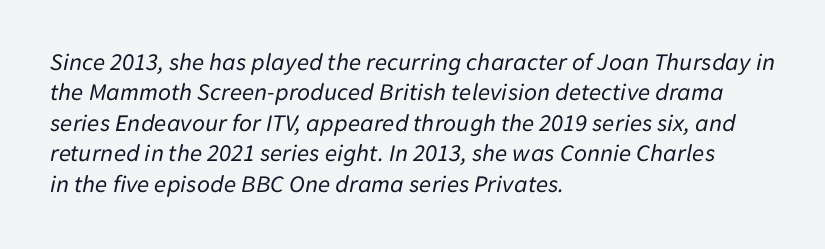
{"italic": "yes", "lean": "right", "slant_degrees": 11, "bold": "no", "underline": "no", "align": "left", "line_spacing_ratio": 1.22, "letter_spacing": "normal", "letter_spacing_em": 0.0, "glyph_px": 25}
